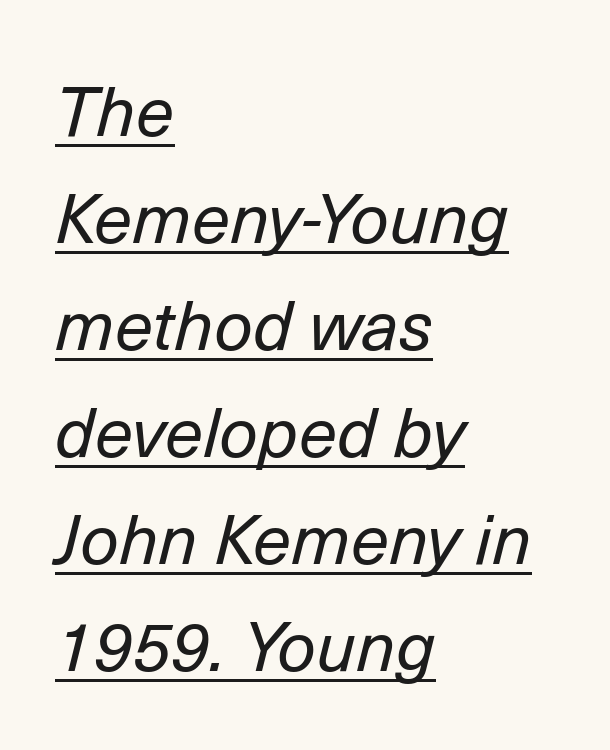
{"italic": "yes", "lean": "right", "slant_degrees": 14, "bold": "no", "weight": "regular", "width": "normal", "stroke_contrast": "low", "x_height": "medium", "monospaced": "no", "underline": "yes", "align": "left", "line_spacing": "normal", "line_spacing_ratio": 1.55, "letter_spacing": "normal", "letter_spacing_em": 0.0, "glyph_px": 69}
